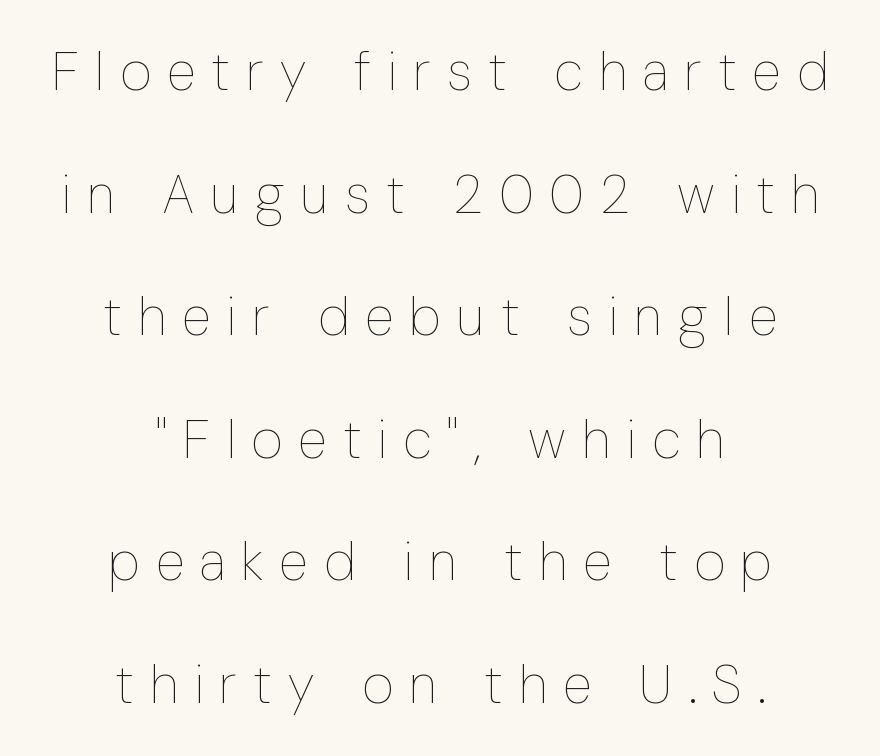
The image shows 54 px thin, condensed type, upright; set centered, loose line spacing (2.27x), unusually wide letter spacing (+0.3 em), not underlined; low stroke contrast and a medium x-height.
